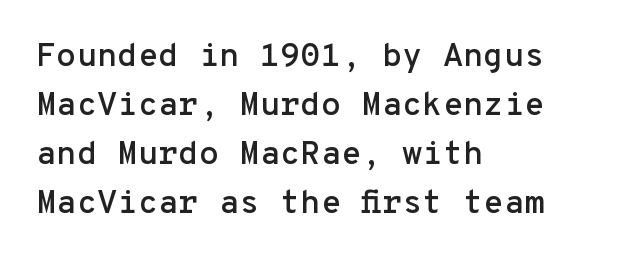
The image shows 33 px sans-serif type, upright, monospaced; set left-aligned, normal line spacing (1.48x), normal letter spacing, not underlined; low stroke contrast and a medium x-height.
